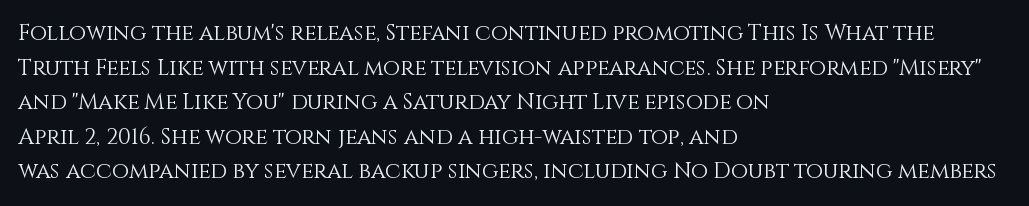
The image shows 22 px text type, upright; set left-aligned, normal line spacing (1.57x), normal letter spacing, not underlined.
